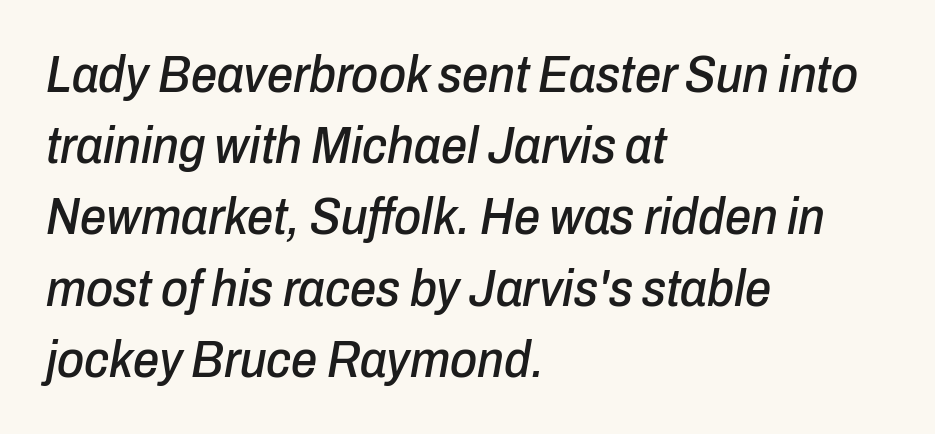
{"italic": "yes", "lean": "right", "slant_degrees": 10, "width": "condensed", "stroke_contrast": "low", "x_height": "medium", "monospaced": "no", "underline": "no", "align": "left", "line_spacing": "normal", "line_spacing_ratio": 1.37, "letter_spacing": "normal", "letter_spacing_em": 0.0, "glyph_px": 52}
